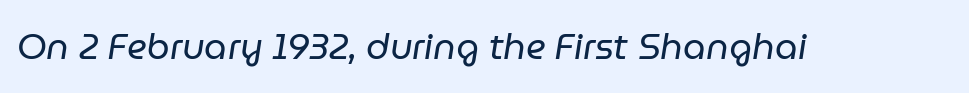
Q: Is the text bold? A: No.
Q: Is the text italic (slanted)? A: Yes, it leans right by about 9 degrees.
Q: Is the text underlined? A: No.
Q: Is the spacing between letters normal or unusually wide? A: Normal.
Q: Width (condensed, normal, or wide)? A: Normal.
Q: Stroke contrast? A: Low.
Q: x-height? A: Medium.
Q: Monospaced? A: No.
